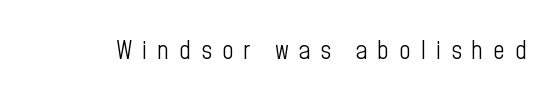
Q: Is the text bold? A: No.
Q: Is the text italic (slanted)? A: No, it is upright.
Q: Is the text underlined? A: No.
Q: Is the spacing between letters normal or unusually wide? A: Unusually wide.
